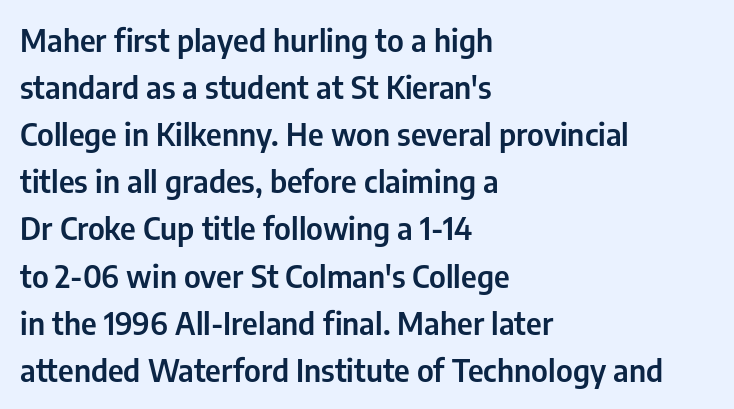
{"serif": "no", "italic": "no", "width": "condensed", "stroke_contrast": "low", "x_height": "medium", "monospaced": "no", "underline": "no", "align": "left", "line_spacing": "normal", "line_spacing_ratio": 1.52, "letter_spacing": "normal", "letter_spacing_em": 0.0, "glyph_px": 31}
